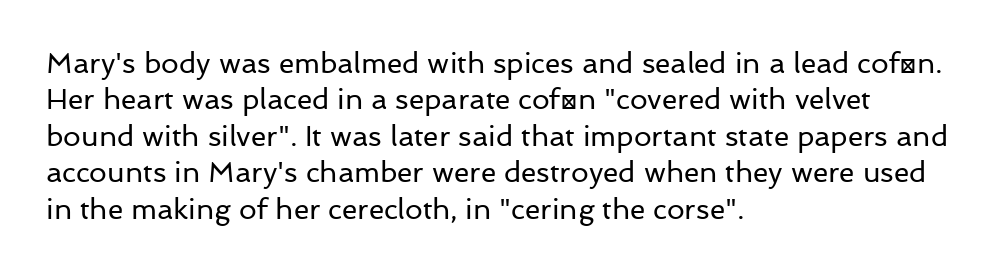
Q: Is the text bold? A: No.
Q: Is the text italic (slanted)? A: No, it is upright.
Q: Is the typeface a serif or a sans-serif typeface? A: Sans-serif.
Q: Is the text underlined? A: No.
Q: How is the paragraph aligned? A: Left-aligned.
Q: Is the spacing between letters normal or unusually wide? A: Normal.
Q: Is the spacing between lines tight, normal or loose? A: Normal.
Q: Width (condensed, normal, or wide)? A: Normal.
Q: Stroke contrast? A: Low.
Q: x-height? A: Medium.
Q: Monospaced? A: No.
